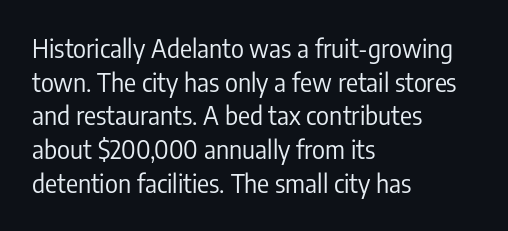
The image shows 25 px text type, upright; set left-aligned, normal line spacing (1.35x), normal letter spacing, not underlined.
